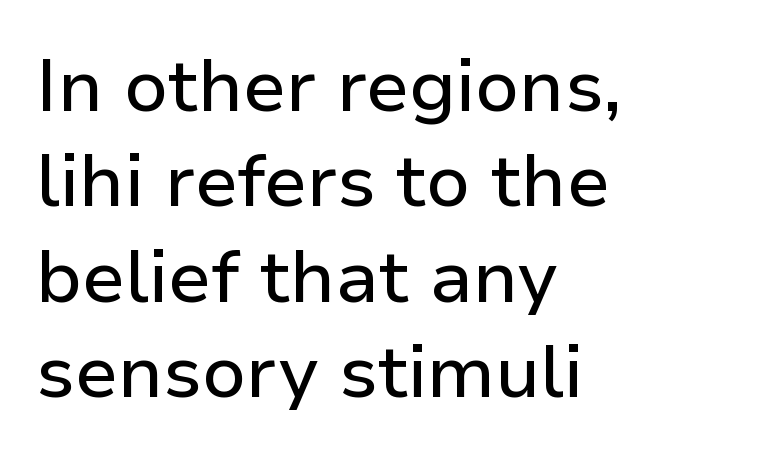
The image shows 74 px sans-serif type, upright; set left-aligned, normal line spacing (1.29x), normal letter spacing, not underlined; low stroke contrast and a medium x-height.
